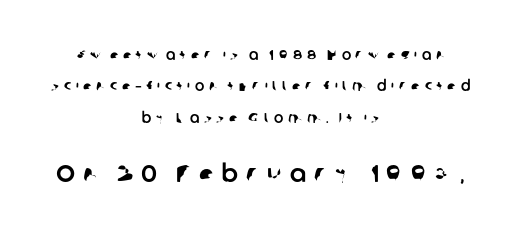
Q: Is the text underlined? A: No.
Q: How is the paragraph aligned? A: Centered.
Q: Is the spacing between letters normal or unusually wide? A: Unusually wide.
Q: Is the spacing between lines tight, normal or loose? A: Loose.
Q: Which block of text is set in a larger size, the first (top) or the second (bottom)? A: The second (bottom) one.
